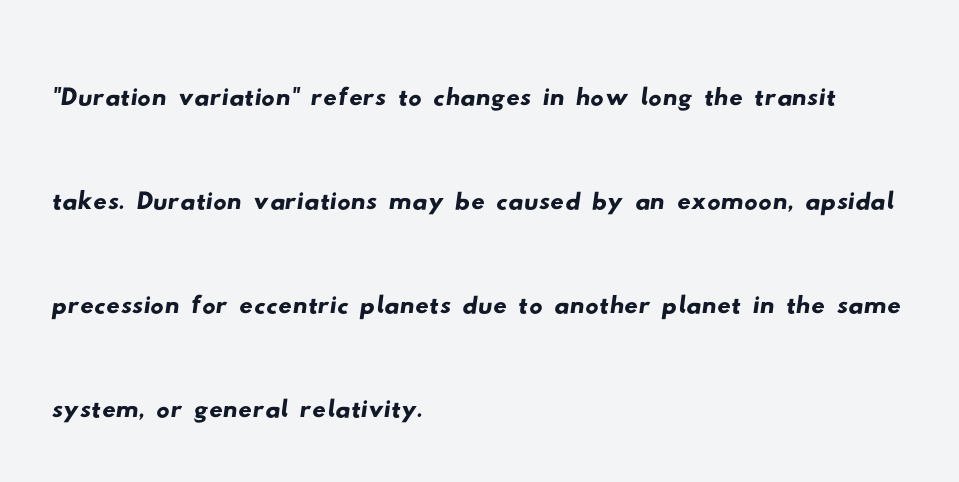
The image shows 67 px wide sans-serif type; set left-aligned, normal line spacing (1.55x), normal letter spacing, not underlined; low stroke contrast and a small x-height.
